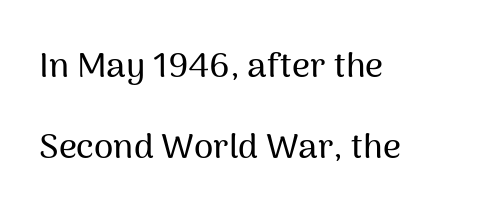
The image shows 35 px sans-serif type, upright; set left-aligned, loose line spacing (2.31x), normal letter spacing, not underlined; medium stroke contrast and a medium x-height.
